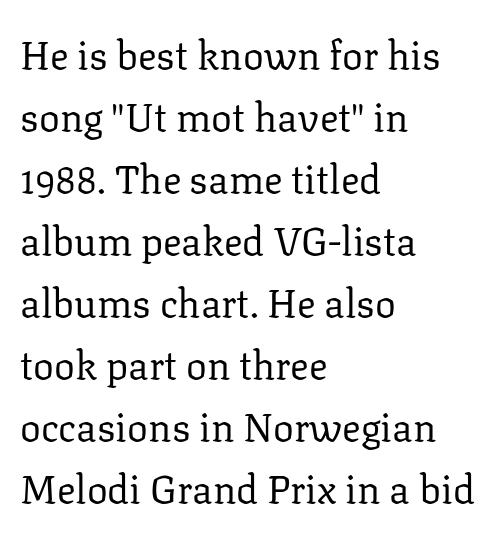
Is this a fixed-width face? No — the glyphs have proportional, varying widths. Vertical strokes here are truly vertical. A student would call this left alignment; a typographer would say flush left, rag right. Weight: regular or lighter. Any mark beneath the type? The region is blank. These lines sit exactly where default settings would place them.
